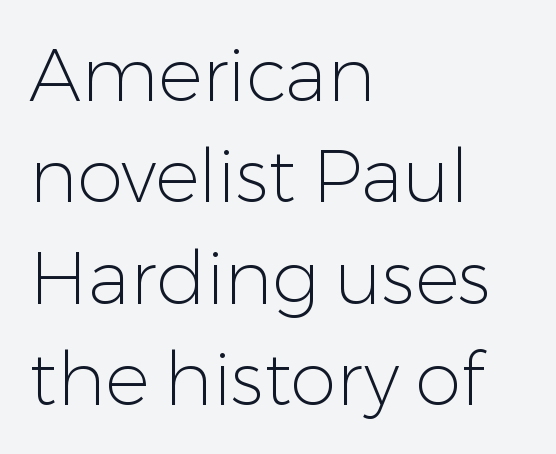
A typesetter would label this face a sans. Do the letters lean? They stand straight. The rendering anchors every line to the left-hand side. Summary of weight: not heavy and not bold. Default kerning and tracking; the words read as compact shapes. In terms of leading, this rendering sits right in the middle.
